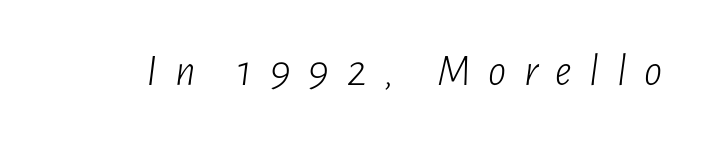
The image shows 45 px light, condensed type, italic (leaning right); set unusually wide letter spacing (+0.39 em), not underlined; low stroke contrast and a medium x-height.
